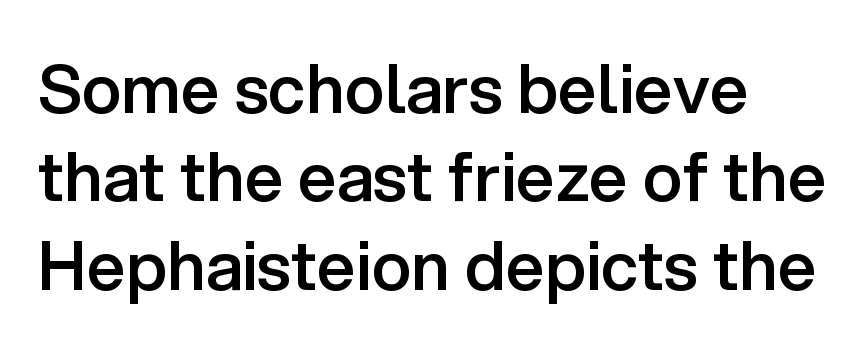
{"serif": "no", "italic": "no", "bold": "semi", "weight": "semibold", "width": "normal", "stroke_contrast": "low", "x_height": "medium", "monospaced": "no", "underline": "no", "align": "left", "line_spacing": "normal", "line_spacing_ratio": 1.3, "letter_spacing": "normal", "letter_spacing_em": 0.0, "glyph_px": 68}
